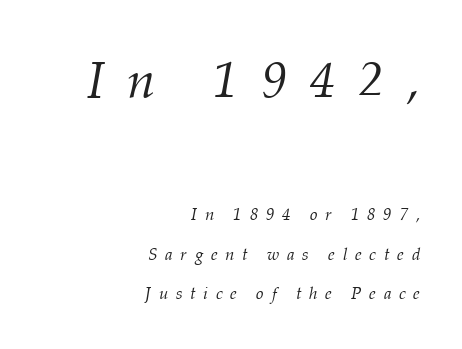
{"serif": "yes", "italic": "yes", "lean": "right", "slant_degrees": 12, "bold": "no", "weight": "light", "width": "normal", "stroke_contrast": "medium", "x_height": "medium", "monospaced": "no", "underline": "no", "align": "right", "line_spacing": "loose", "line_spacing_ratio": 2.32, "letter_spacing": "wide", "letter_spacing_em": 0.45, "larger_block": "first", "size_ratio": 3.0, "glyph_px": 51}
